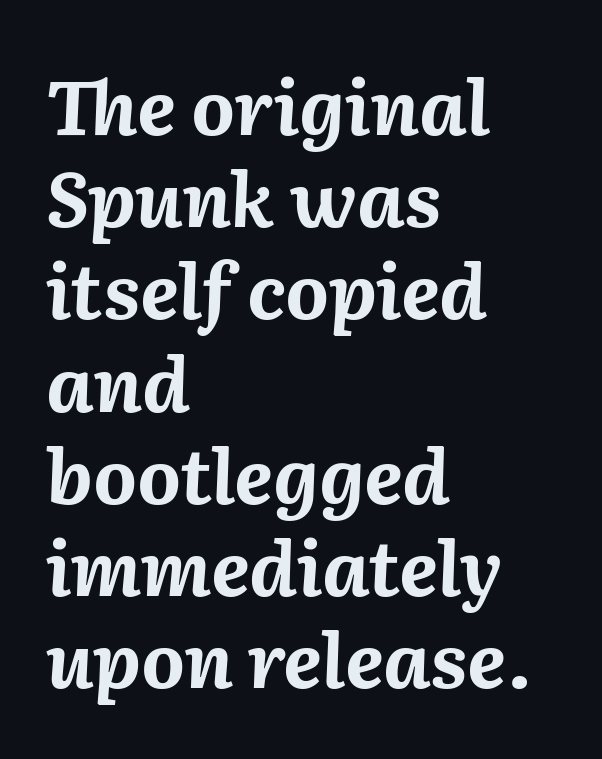
Q: Is the text bold? A: Yes.
Q: Is the text italic (slanted)? A: Yes, it leans right by about 2 degrees.
Q: Is the text underlined? A: No.
Q: How is the paragraph aligned? A: Left-aligned.
Q: Is the spacing between letters normal or unusually wide? A: Normal.
Q: Width (condensed, normal, or wide)? A: Normal.
Q: Stroke contrast? A: Medium.
Q: x-height? A: Medium.
Q: Monospaced? A: No.
